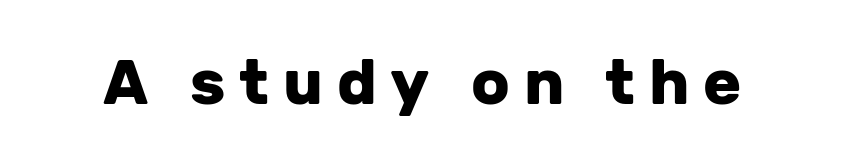
Q: Is the text bold? A: Yes.
Q: Is the text italic (slanted)? A: No, it is upright.
Q: Is the typeface a serif or a sans-serif typeface? A: Sans-serif.
Q: Is the text underlined? A: No.
Q: Is the spacing between letters normal or unusually wide? A: Unusually wide.
Q: Width (condensed, normal, or wide)? A: Normal.
Q: Stroke contrast? A: Low.
Q: x-height? A: Medium.
Q: Monospaced? A: No.
